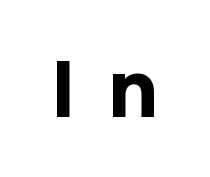
Q: Is the text bold? A: Yes.
Q: Is the text italic (slanted)? A: No, it is upright.
Q: Is the typeface a serif or a sans-serif typeface? A: Sans-serif.
Q: Is the text underlined? A: No.
Q: Is the spacing between letters normal or unusually wide? A: Unusually wide.
Q: Width (condensed, normal, or wide)? A: Normal.
Q: Stroke contrast? A: Low.
Q: x-height? A: Medium.
Q: Monospaced? A: No.
